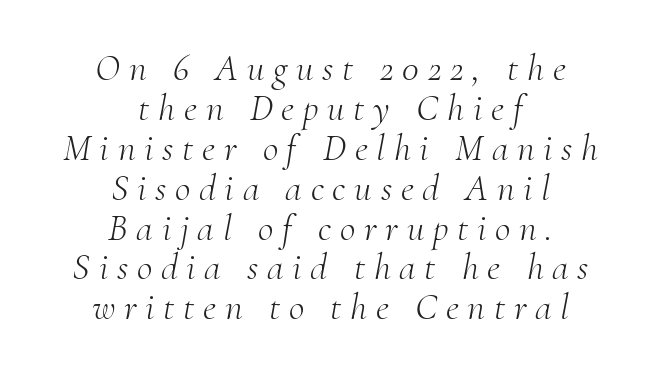
The image shows 38 px light serif type, italic (leaning right); set centered, tight line spacing (1.05x), unusually wide letter spacing (+0.23 em), not underlined; medium stroke contrast and a small x-height.
